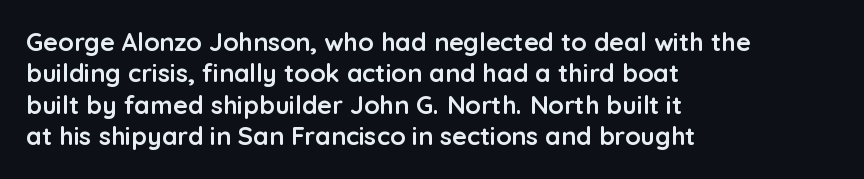
Q: Is the text bold? A: Yes.
Q: Is the text italic (slanted)? A: No, it is upright.
Q: Is the text underlined? A: No.
Q: How is the paragraph aligned? A: Left-aligned.
Q: Is the spacing between letters normal or unusually wide? A: Normal.
Q: Is the spacing between lines tight, normal or loose? A: Normal.
